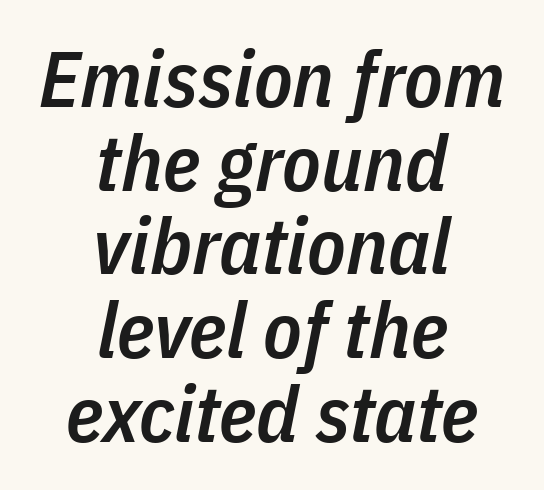
{"italic": "yes", "lean": "right", "slant_degrees": 11, "bold": "semi", "weight": "semibold", "width": "condensed", "stroke_contrast": "low", "x_height": "medium", "monospaced": "no", "underline": "no", "align": "center", "line_spacing": "tight", "line_spacing_ratio": 1.06, "letter_spacing": "normal", "letter_spacing_em": 0.0, "glyph_px": 79}
